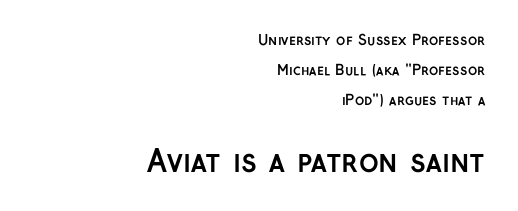
Q: Is the text bold? A: Yes.
Q: Is the text italic (slanted)? A: No, it is upright.
Q: Is the typeface a serif or a sans-serif typeface? A: Sans-serif.
Q: Is the text underlined? A: No.
Q: How is the paragraph aligned? A: Right-aligned.
Q: Is the spacing between letters normal or unusually wide? A: Normal.
Q: Is the spacing between lines tight, normal or loose? A: Loose.
Q: Which block of text is set in a larger size, the first (top) or the second (bottom)? A: The second (bottom) one.
Q: Width (condensed, normal, or wide)? A: Normal.
Q: Stroke contrast? A: Low.
Q: x-height? A: Medium.
Q: Monospaced? A: No.
